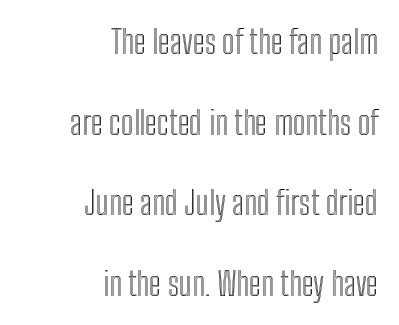
This sample trades compactness for vertical openness between lines. Spacing verdict: proportional, widths tailored to each character. The zone under the glyphs is completely vacant. Horizontal alignment here is rightward, an uncommon choice for prose.
